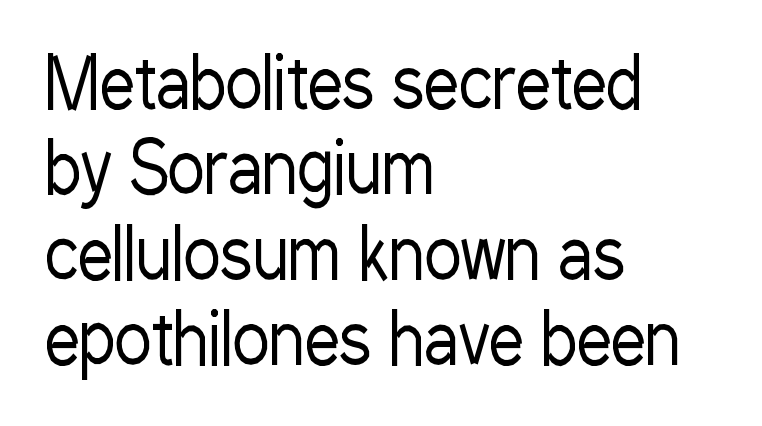
No italicization has been applied; the sample stays upright. This is not heavy type; no bold has been used. The passage shown is typeset with a sans-serif family. Here the designer chose a conventional face with non-uniform glyph widths.
